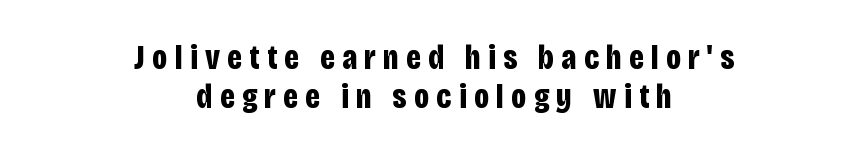
The image shows 34 px bold, condensed sans-serif type, upright; set centered, tight line spacing (1.14x), unusually wide letter spacing (+0.22 em), not underlined; low stroke contrast and a large x-height.
